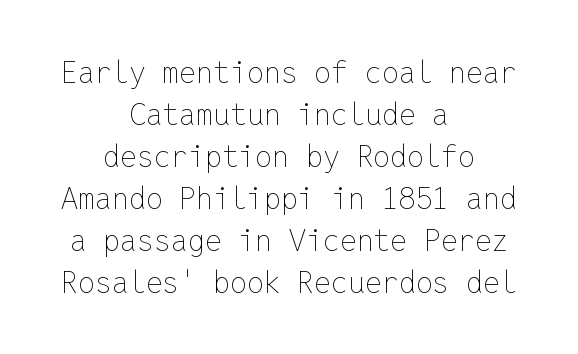
Q: Is the text bold? A: No.
Q: Is the text italic (slanted)? A: No, it is upright.
Q: Is the text underlined? A: No.
Q: How is the paragraph aligned? A: Centered.
Q: Is the spacing between letters normal or unusually wide? A: Normal.
Q: Is the spacing between lines tight, normal or loose? A: Normal.
Q: Width (condensed, normal, or wide)? A: Normal.
Q: Stroke contrast? A: Low.
Q: x-height? A: Medium.
Q: Monospaced? A: Yes.
